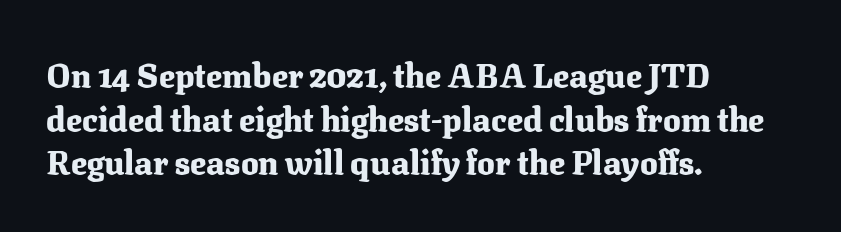
{"serif": "yes", "italic": "no", "bold": "yes", "weight": "heavy", "width": "normal", "stroke_contrast": "medium", "x_height": "medium", "monospaced": "no", "underline": "no", "align": "left", "line_spacing": "normal", "line_spacing_ratio": 1.32, "letter_spacing": "normal", "letter_spacing_em": 0.0, "glyph_px": 33}
